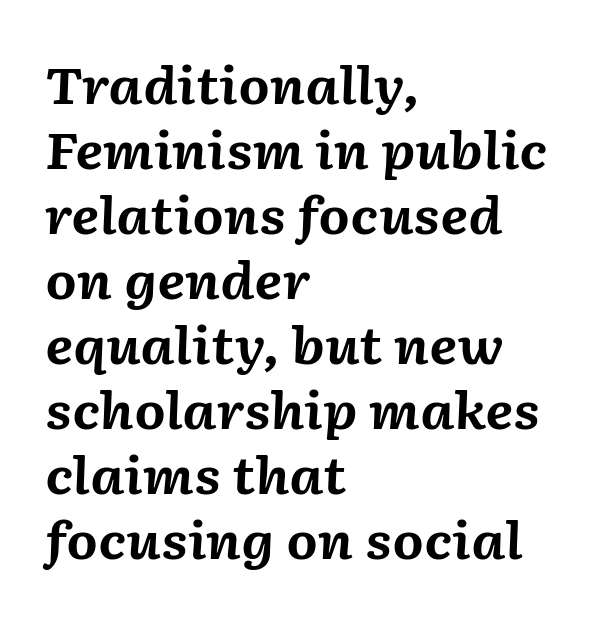
Q: Is the text bold? A: Yes.
Q: Is the text italic (slanted)? A: Yes, it leans right by about 2 degrees.
Q: Is the text underlined? A: No.
Q: How is the paragraph aligned? A: Left-aligned.
Q: Is the spacing between letters normal or unusually wide? A: Normal.
Q: Is the spacing between lines tight, normal or loose? A: Normal.
Q: Width (condensed, normal, or wide)? A: Normal.
Q: Stroke contrast? A: Medium.
Q: x-height? A: Medium.
Q: Monospaced? A: No.
